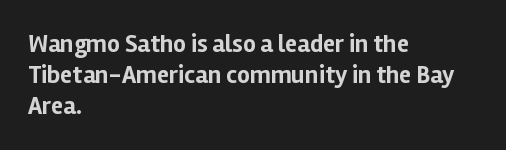
Q: Is the text bold? A: Yes.
Q: Is the text italic (slanted)? A: No, it is upright.
Q: Is the text underlined? A: No.
Q: How is the paragraph aligned? A: Left-aligned.
Q: Is the spacing between letters normal or unusually wide? A: Normal.
